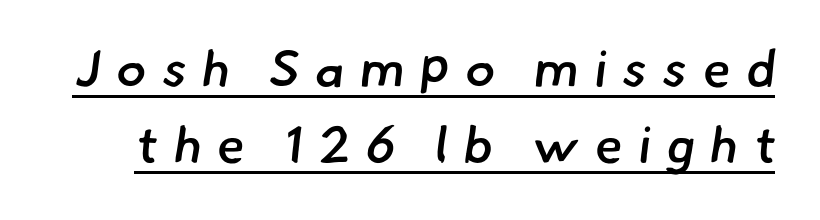
Glyph-to-glyph distance is far greater than everyday printed text. These lines sit exactly where default settings would place them. Is this a sans? Yes — the strokes have no serifs. The glyphs have the mass of a demibold cut, below bold.
